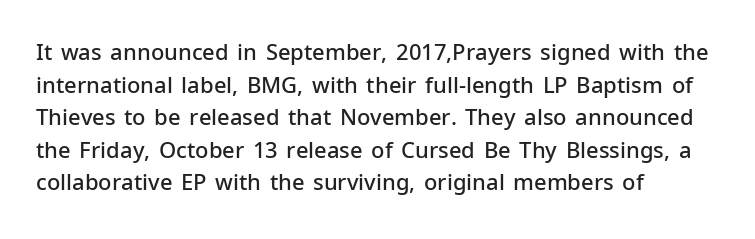
{"italic": "no", "bold": "semi", "underline": "no", "align": "left", "line_spacing": "normal", "line_spacing_ratio": 1.48, "letter_spacing": "normal", "letter_spacing_em": 0.0, "glyph_px": 22}
